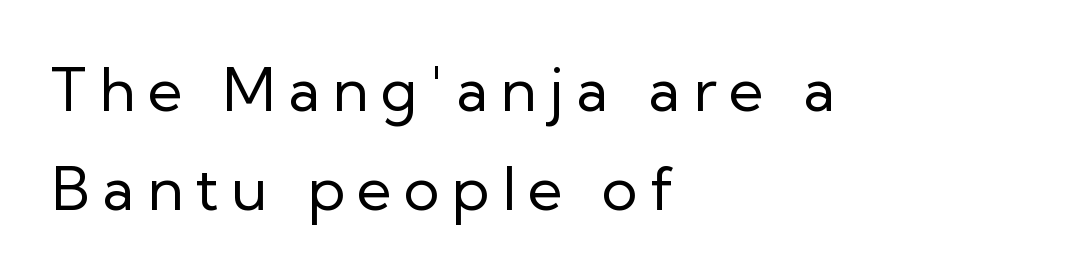
{"serif": "no", "italic": "no", "bold": "no", "weight": "regular", "width": "normal", "stroke_contrast": "low", "x_height": "medium", "monospaced": "no", "underline": "no", "align": "left", "line_spacing": "normal", "line_spacing_ratio": 1.65, "letter_spacing": "wide", "letter_spacing_em": 0.21, "glyph_px": 60}
